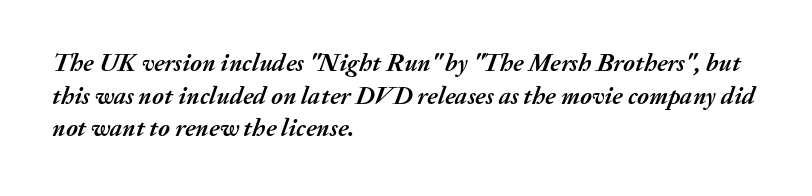
Default kerning and tracking; the words read as compact shapes. Unmarked baselines from the first word to the last. Weight: bold. Rendered with sloped, italic letterforms.
